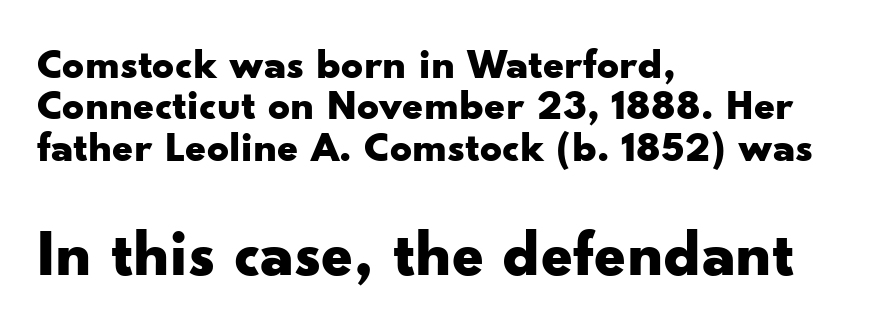
{"serif": "no", "italic": "no", "bold": "yes", "weight": "bold", "width": "wide", "stroke_contrast": "low", "x_height": "small", "monospaced": "no", "underline": "no", "align": "left", "line_spacing": "tight", "line_spacing_ratio": 0.96, "letter_spacing": "normal", "letter_spacing_em": 0.0, "larger_block": "second", "size_ratio": 1.51, "glyph_px": 65}
